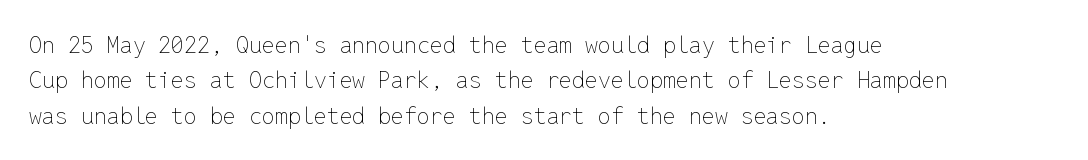
The image shows 23 px text type, upright; set left-aligned, normal line spacing (1.54x), normal letter spacing, not underlined.
